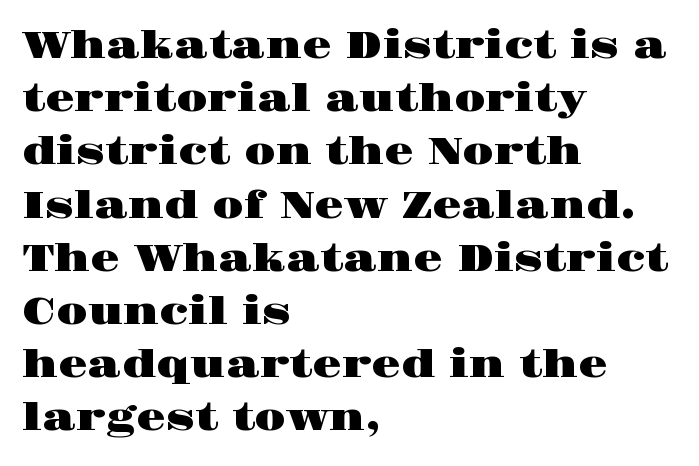
The rag falls on the right side of this text block. Notice how descenders clear the ascenders below comfortably — that's standard leading. Rendered with straight, roman letterforms. Anything drawn beneath the words? Only blank space.
